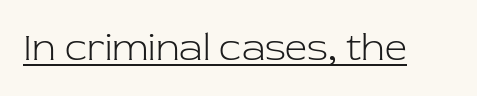
{"serif": "yes", "italic": "no", "bold": "no", "weight": "light", "width": "normal", "stroke_contrast": "low", "x_height": "medium", "monospaced": "no", "underline": "yes", "letter_spacing": "normal", "letter_spacing_em": 0.0, "glyph_px": 39}
